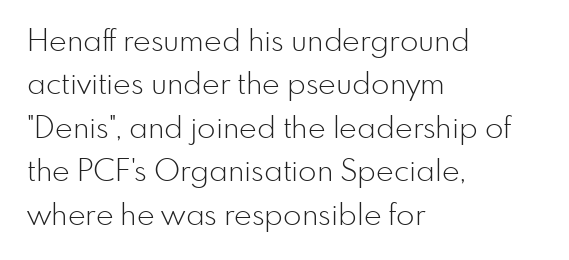
Q: Is the text bold? A: No.
Q: Is the text italic (slanted)? A: No, it is upright.
Q: Is the typeface a serif or a sans-serif typeface? A: Sans-serif.
Q: Is the text underlined? A: No.
Q: How is the paragraph aligned? A: Left-aligned.
Q: Is the spacing between letters normal or unusually wide? A: Normal.
Q: Is the spacing between lines tight, normal or loose? A: Normal.
Q: Width (condensed, normal, or wide)? A: Normal.
Q: Stroke contrast? A: Low.
Q: x-height? A: Small.
Q: Monospaced? A: No.
